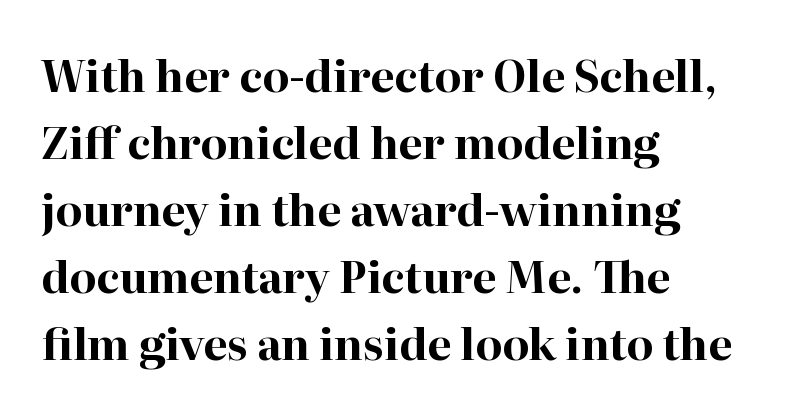
Q: Is the text bold? A: Yes.
Q: Is the text italic (slanted)? A: No, it is upright.
Q: Is the typeface a serif or a sans-serif typeface? A: Serif.
Q: Is the text underlined? A: No.
Q: How is the paragraph aligned? A: Left-aligned.
Q: Is the spacing between letters normal or unusually wide? A: Normal.
Q: Is the spacing between lines tight, normal or loose? A: Normal.
Q: Width (condensed, normal, or wide)? A: Normal.
Q: Stroke contrast? A: High.
Q: x-height? A: Medium.
Q: Monospaced? A: No.
